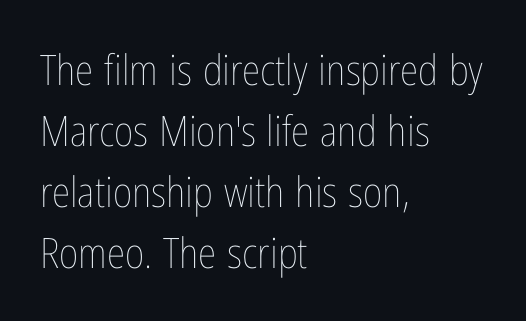
{"italic": "no", "bold": "no", "weight": "thin", "width": "condensed", "stroke_contrast": "low", "x_height": "medium", "monospaced": "no", "underline": "no", "align": "left", "line_spacing": "normal", "line_spacing_ratio": 1.45, "letter_spacing": "normal", "letter_spacing_em": 0.0, "glyph_px": 42}
